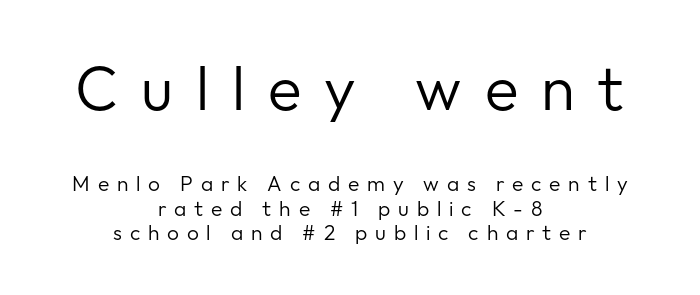
{"serif": "no", "italic": "no", "bold": "no", "weight": "regular", "width": "normal", "stroke_contrast": "low", "x_height": "medium", "monospaced": "no", "underline": "no", "align": "center", "line_spacing_ratio": 1.17, "letter_spacing": "wide", "letter_spacing_em": 0.37, "larger_block": "first", "size_ratio": 2.95, "glyph_px": 62}
